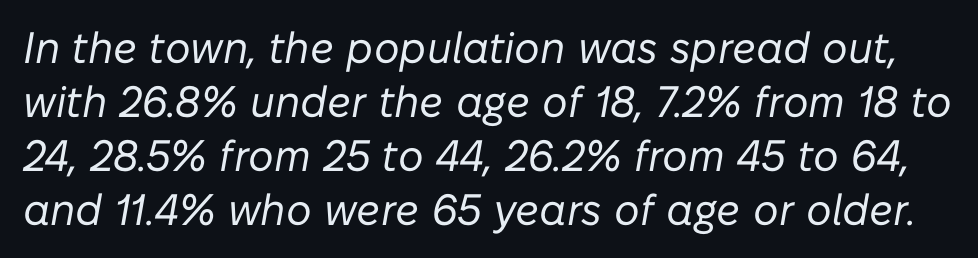
The image shows 44 px regular-weight type, italic (leaning right); set line spacing 1.23x, normal letter spacing, not underlined; low stroke contrast and a medium x-height.
